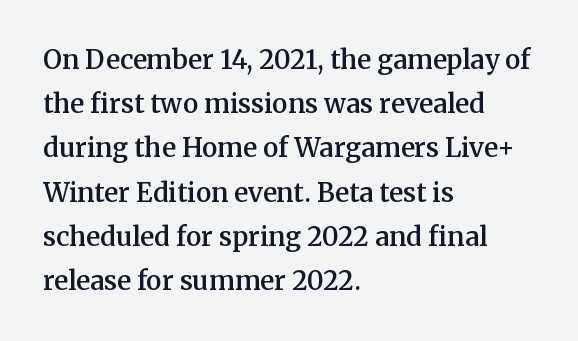
{"italic": "no", "bold": "semi", "underline": "no", "align": "left", "line_spacing": "normal", "line_spacing_ratio": 1.7, "letter_spacing": "normal", "letter_spacing_em": 0.0, "glyph_px": 26}
